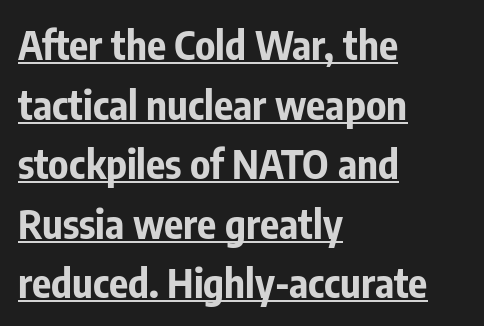
The image shows 40 px bold, condensed sans-serif type, upright; set left-aligned, normal line spacing (1.49x), normal letter spacing, underlined; low stroke contrast and a medium x-height.
